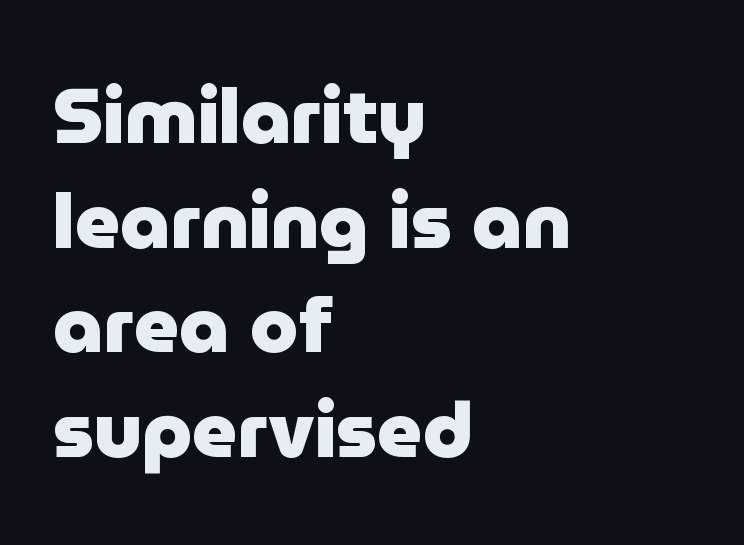
{"serif": "no", "italic": "no", "bold": "yes", "weight": "heavy", "width": "normal", "stroke_contrast": "low", "x_height": "medium", "monospaced": "no", "underline": "no", "align": "left", "line_spacing": "normal", "line_spacing_ratio": 1.34, "letter_spacing": "normal", "letter_spacing_em": 0.0, "glyph_px": 78}
